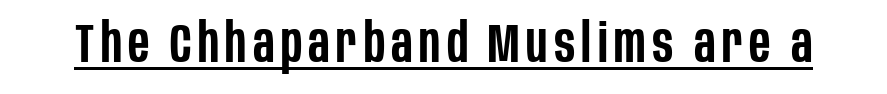
Q: Is the text bold? A: Semi-bold.
Q: Is the text italic (slanted)? A: No, it is upright.
Q: Is the typeface a serif or a sans-serif typeface? A: Sans-serif.
Q: Is the text underlined? A: Yes.
Q: Width (condensed, normal, or wide)? A: Condensed.
Q: Stroke contrast? A: Low.
Q: x-height? A: Large.
Q: Monospaced? A: No.
